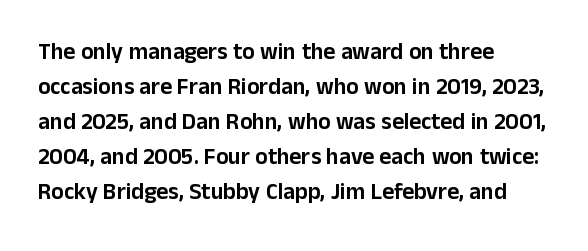
Q: Is the text italic (slanted)? A: No, it is upright.
Q: Is the text underlined? A: No.
Q: How is the paragraph aligned? A: Left-aligned.
Q: Is the spacing between letters normal or unusually wide? A: Normal.
Q: Is the spacing between lines tight, normal or loose? A: Normal.
